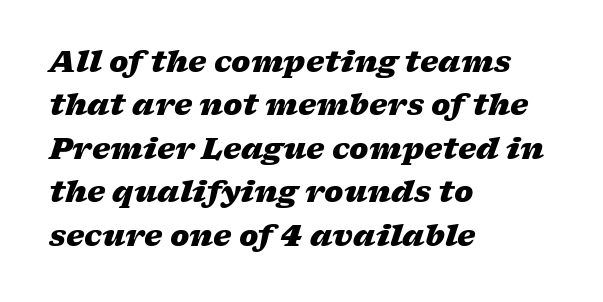
Summary of vertical rhythm: regular, with standard interline spacing. Line beginnings align vertically; line endings do not. Any mark beneath the type? The region is blank. Compared with typical body copy, the letter spacing here is the same.
